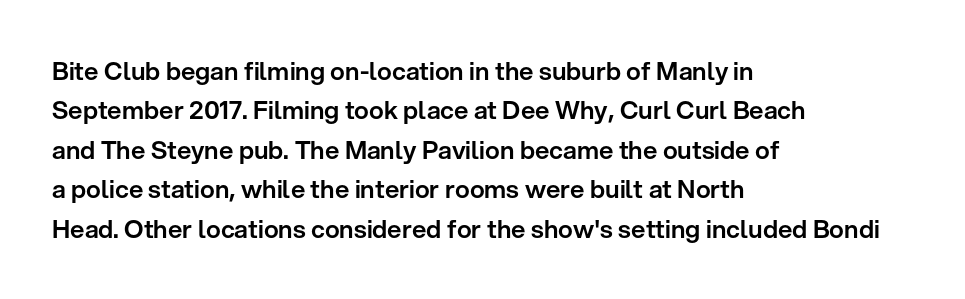
Q: Is the text italic (slanted)? A: No, it is upright.
Q: Is the text underlined? A: No.
Q: How is the paragraph aligned? A: Left-aligned.
Q: Is the spacing between letters normal or unusually wide? A: Normal.
Q: Is the spacing between lines tight, normal or loose? A: Normal.
